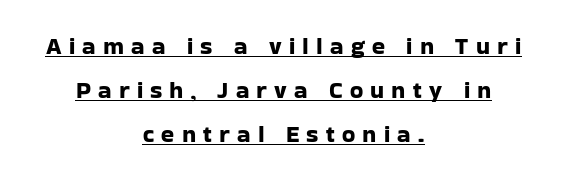
The whitespace from short lines is split evenly between both sides. Compared with undecorated copy, this sample adds a rule below the words. Compared with typical body copy, the letter spacing here is much looser. A typesetter would mark this as roman, not italic.
